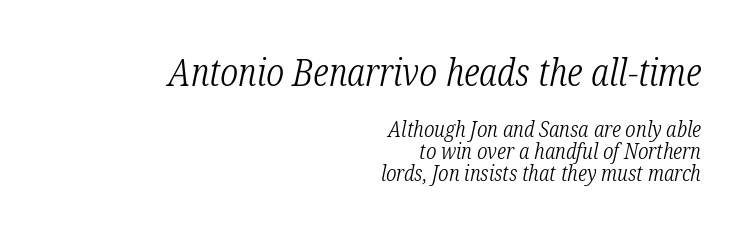
{"serif": "yes", "italic": "yes", "lean": "right", "slant_degrees": 12, "bold": "no", "weight": "light", "width": "condensed", "stroke_contrast": "low", "x_height": "medium", "monospaced": "no", "underline": "no", "align": "right", "line_spacing": "tight", "line_spacing_ratio": 0.99, "letter_spacing": "normal", "letter_spacing_em": 0.0, "larger_block": "first", "size_ratio": 1.73, "glyph_px": 38}
